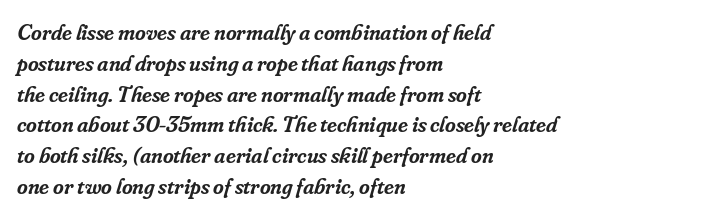
{"italic": "yes", "lean": "right", "slant_degrees": 16, "bold": "semi", "underline": "no", "align": "left", "line_spacing": "normal", "line_spacing_ratio": 1.34, "letter_spacing": "normal", "letter_spacing_em": 0.0, "glyph_px": 23}
